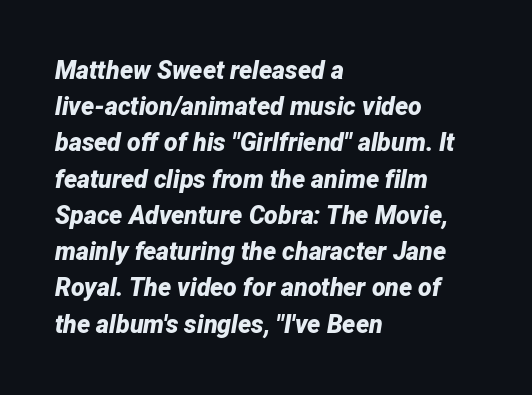
The image shows 25 px bold type, italic (leaning right); set left-aligned, normal line spacing (1.45x), normal letter spacing, not underlined.
